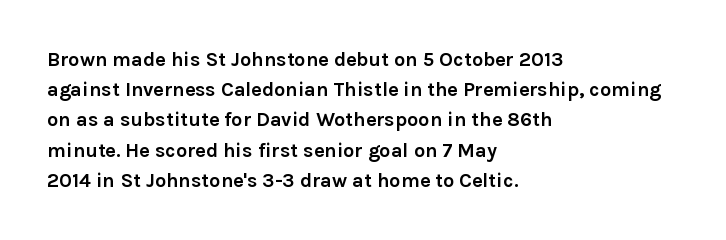
{"italic": "no", "bold": "yes", "underline": "no", "align": "left", "line_spacing": "normal", "line_spacing_ratio": 1.51, "letter_spacing": "normal", "letter_spacing_em": 0.0, "glyph_px": 20}
